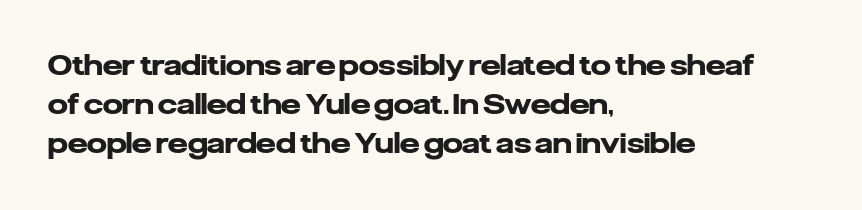
Letter spacing: default. Type without underlining. Which margin do the lines hug? The left one — the right edge is uneven. The glyphs in this specimen are sans serif.
